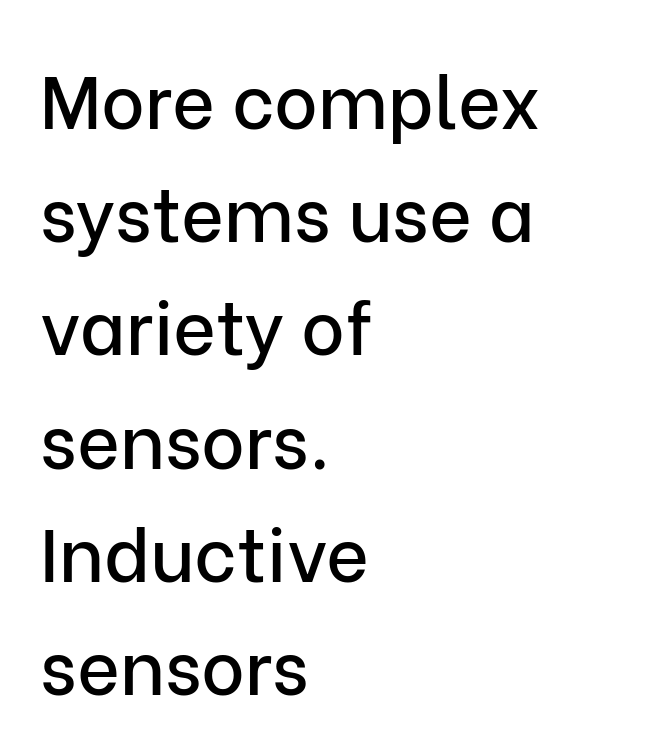
Q: Is the text italic (slanted)? A: No, it is upright.
Q: Is the typeface a serif or a sans-serif typeface? A: Sans-serif.
Q: Is the text underlined? A: No.
Q: How is the paragraph aligned? A: Left-aligned.
Q: Is the spacing between letters normal or unusually wide? A: Normal.
Q: Is the spacing between lines tight, normal or loose? A: Normal.
Q: Width (condensed, normal, or wide)? A: Normal.
Q: Stroke contrast? A: Low.
Q: x-height? A: Medium.
Q: Monospaced? A: No.
